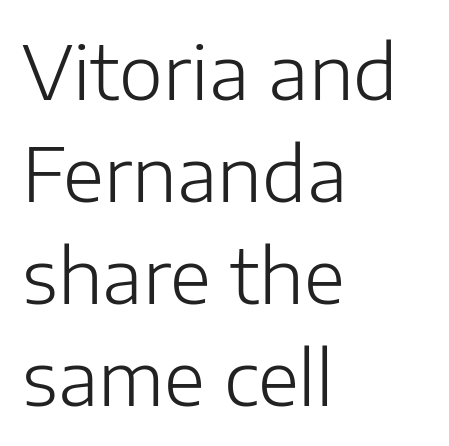
The image shows 75 px light sans-serif type, upright; set left-aligned, normal line spacing (1.36x), normal letter spacing, not underlined; low stroke contrast and a medium x-height.
